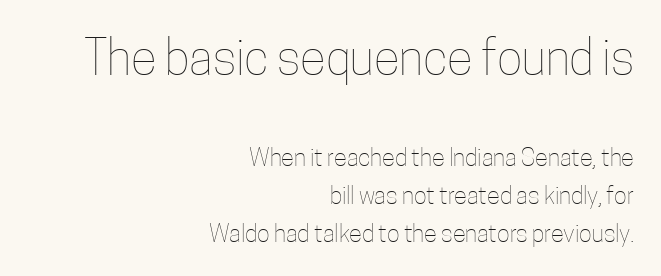
{"italic": "no", "bold": "no", "weight": "thin", "width": "condensed", "stroke_contrast": "low", "x_height": "medium", "monospaced": "no", "underline": "no", "align": "right", "line_spacing": "normal", "line_spacing_ratio": 1.59, "letter_spacing": "normal", "letter_spacing_em": 0.0, "larger_block": "first", "size_ratio": 2.0, "glyph_px": 48}
